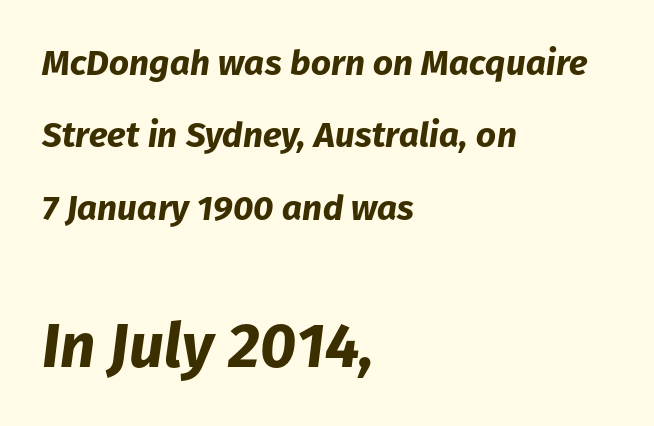
The image shows 62 px bold type, italic (leaning right); set left-aligned, loose line spacing (2.07x), normal letter spacing, not underlined; the second (bottom) block is 1.77x larger; low stroke contrast and a medium x-height.
